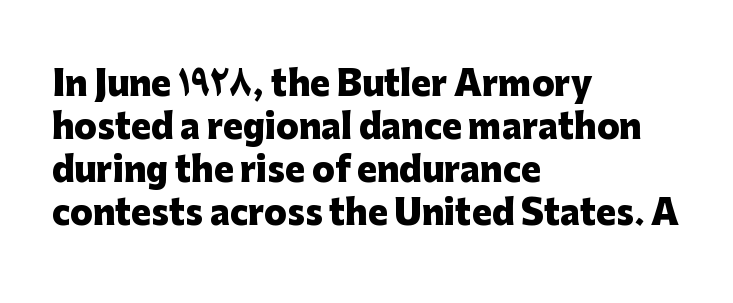
The image shows 33 px heavy sans-serif type, upright; set left-aligned, normal line spacing (1.3x), normal letter spacing, not underlined; low stroke contrast and a medium x-height.
